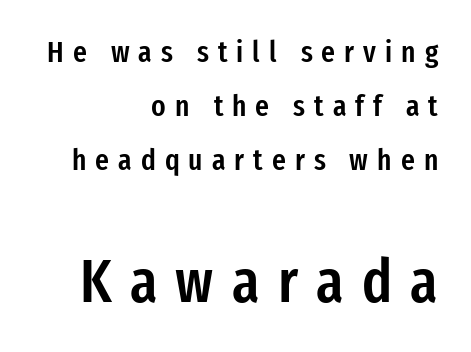
{"serif": "no", "italic": "no", "bold": "semi", "weight": "semibold", "width": "condensed", "stroke_contrast": "low", "x_height": "medium", "monospaced": "no", "underline": "no", "align": "right", "line_spacing_ratio": 1.8, "letter_spacing": "wide", "letter_spacing_em": 0.3, "larger_block": "second", "size_ratio": 2.03, "glyph_px": 61}
